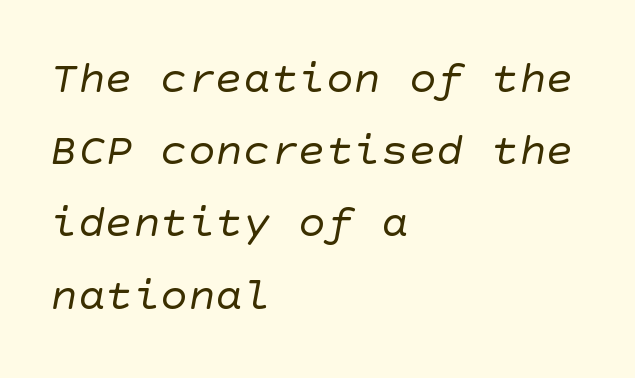
The letterforms sit shoulder to shoulder at normal distance. Note: no serifs on the glyphs. The strip under each line holds only bare page. Notice how descenders clear the ascenders below comfortably — that's standard leading. Typeset ragged right — the left edge is the straight one. The cut favours lightness, reaching ordinary text weight at its darkest.
